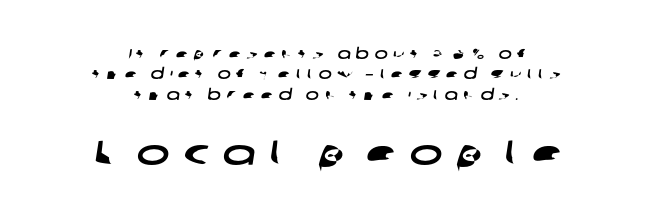
Glance below the letters and you will spot only blank space. Top chunk: small. Bottom chunk: large. Notice how descenders clear the ascenders below comfortably — that's standard leading. The letterforms stand isolated, each surrounded by extra space.
